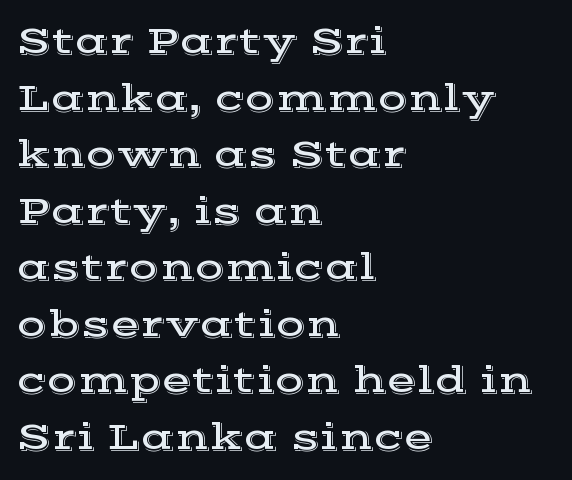
The image shows 39 px wide serif type, upright; set left-aligned, normal line spacing (1.45x), normal letter spacing, not underlined; a medium x-height.
